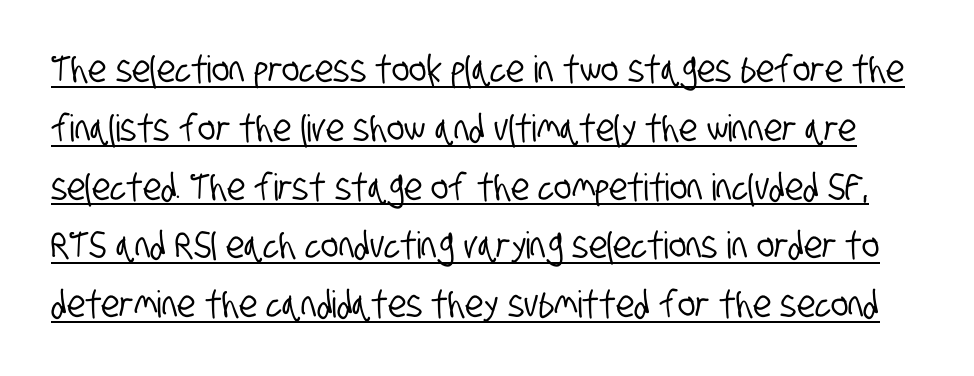
How would I describe the line gaps? Plain and ordinary. Each letter's strokes conclude bluntly, with no projecting serifs. You could not count columns in this text — the font is proportionally spaced. A typesetter would call this zero additional tracking. Notice how a bar underscores the lettering throughout.
